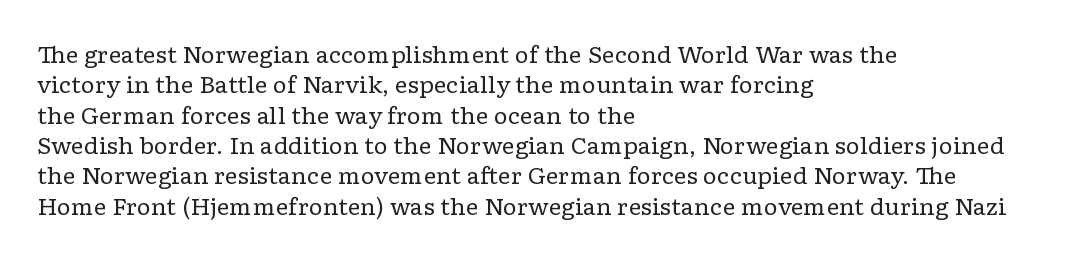
The image shows 22 px text type, upright; set left-aligned, normal line spacing (1.38x), normal letter spacing, not underlined.
